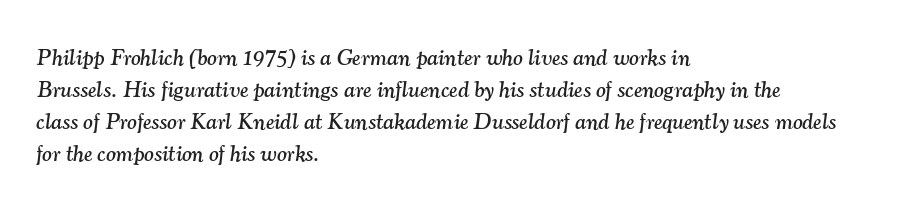
Q: Is the text italic (slanted)? A: Yes, it leans right by about 7 degrees.
Q: Is the text underlined? A: No.
Q: How is the paragraph aligned? A: Left-aligned.
Q: Is the spacing between letters normal or unusually wide? A: Normal.
Q: Is the spacing between lines tight, normal or loose? A: Normal.
